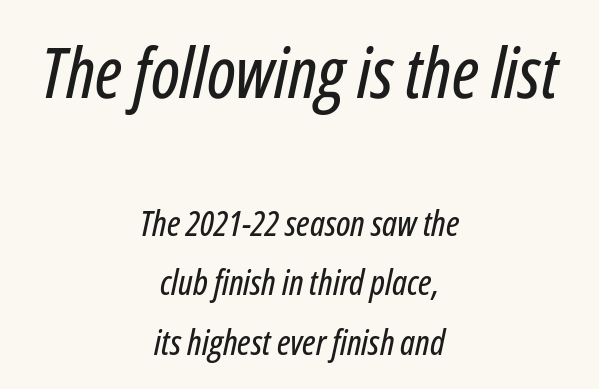
{"italic": "yes", "lean": "right", "slant_degrees": 12, "width": "condensed", "stroke_contrast": "low", "x_height": "medium", "monospaced": "no", "underline": "no", "align": "center", "line_spacing": "normal", "line_spacing_ratio": 1.7, "letter_spacing": "normal", "letter_spacing_em": 0.0, "larger_block": "first", "size_ratio": 2.0, "glyph_px": 70}
